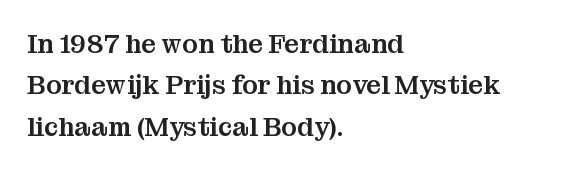
Honestly, there is no underline to notice here at all. Nothing unusual about the tracking: characters are spaced as the font intends. These lines stack with their left ends in a neat column. Posture: vertical. Normally led — the rows are evenly, conventionally spaced.
